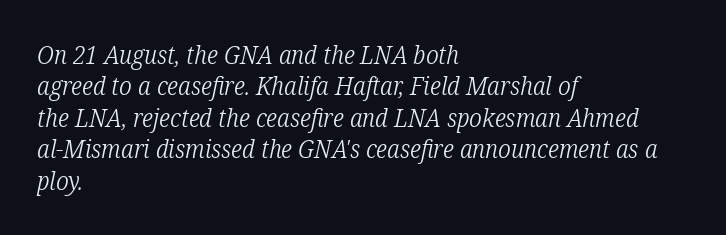
No word sits above an underline. On a weight scale, this lands at 450 or below. Italic: yes, the glyphs are oblique. Leading: standard. Each word holds together tightly as a unit, with standard inter-letter gaps.
